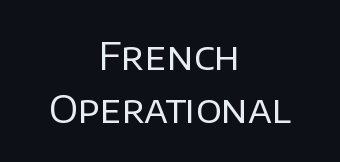
Q: Is the text bold? A: No.
Q: Is the text italic (slanted)? A: No, it is upright.
Q: Is the typeface a serif or a sans-serif typeface? A: Sans-serif.
Q: Is the text underlined? A: No.
Q: How is the paragraph aligned? A: Centered.
Q: Is the spacing between letters normal or unusually wide? A: Normal.
Q: Is the spacing between lines tight, normal or loose? A: Normal.
Q: Width (condensed, normal, or wide)? A: Normal.
Q: Stroke contrast? A: Low.
Q: x-height? A: Large.
Q: Monospaced? A: No.
